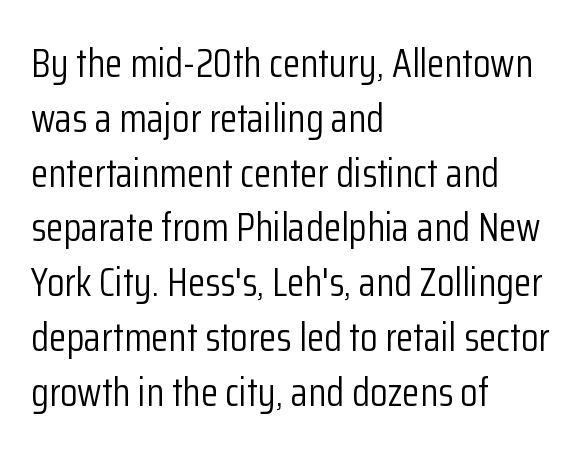
{"serif": "no", "italic": "no", "bold": "no", "weight": "light", "width": "condensed", "stroke_contrast": "low", "x_height": "medium", "monospaced": "no", "underline": "no", "align": "left", "line_spacing": "normal", "line_spacing_ratio": 1.37, "letter_spacing": "normal", "letter_spacing_em": 0.0, "glyph_px": 40}
